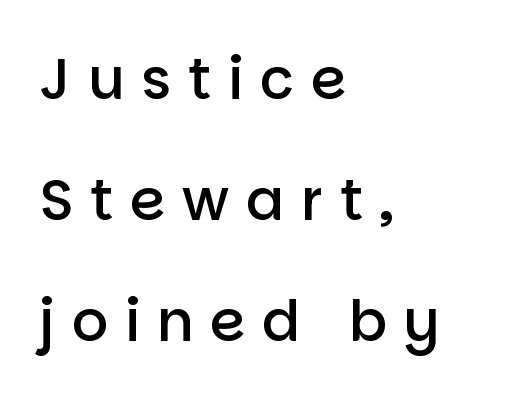
{"serif": "no", "italic": "no", "bold": "semi", "weight": "semibold", "width": "normal", "stroke_contrast": "low", "x_height": "large", "monospaced": "no", "underline": "no", "align": "left", "line_spacing": "loose", "line_spacing_ratio": 2.12, "letter_spacing": "wide", "letter_spacing_em": 0.29, "glyph_px": 57}
